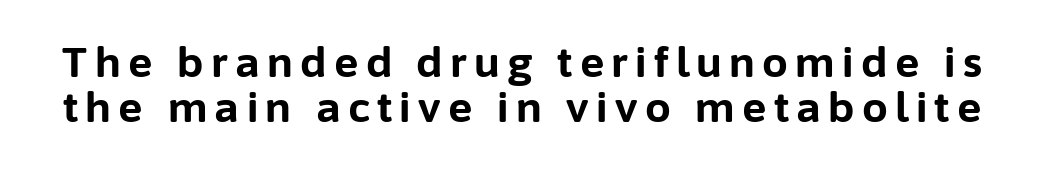
The image shows 41 px bold sans-serif type, upright; set tight line spacing (1.09x), not underlined; low stroke contrast and a medium x-height.
